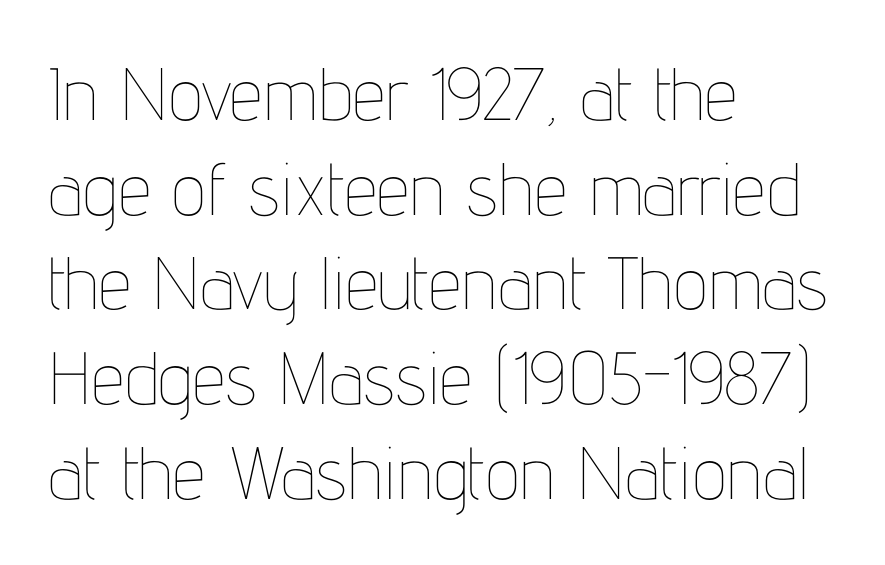
{"italic": "no", "bold": "no", "weight": "thin", "width": "condensed", "stroke_contrast": "low", "x_height": "medium", "monospaced": "no", "underline": "no", "align": "left", "line_spacing": "normal", "line_spacing_ratio": 1.28, "letter_spacing": "normal", "letter_spacing_em": 0.0, "glyph_px": 74}
